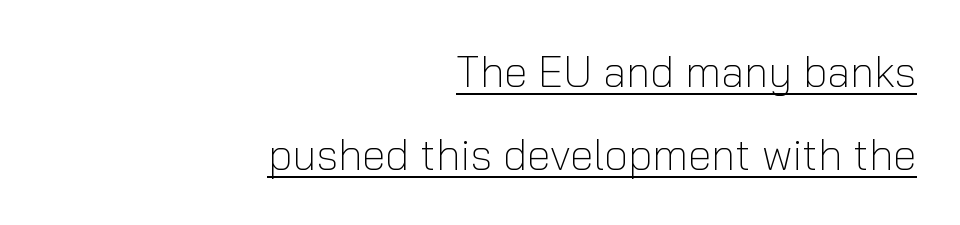
Q: Is the text bold? A: No.
Q: Is the text italic (slanted)? A: No, it is upright.
Q: Is the typeface a serif or a sans-serif typeface? A: Sans-serif.
Q: Is the text underlined? A: Yes.
Q: How is the paragraph aligned? A: Right-aligned.
Q: Is the spacing between letters normal or unusually wide? A: Normal.
Q: Is the spacing between lines tight, normal or loose? A: Loose.
Q: Width (condensed, normal, or wide)? A: Normal.
Q: Stroke contrast? A: Low.
Q: x-height? A: Medium.
Q: Monospaced? A: No.
